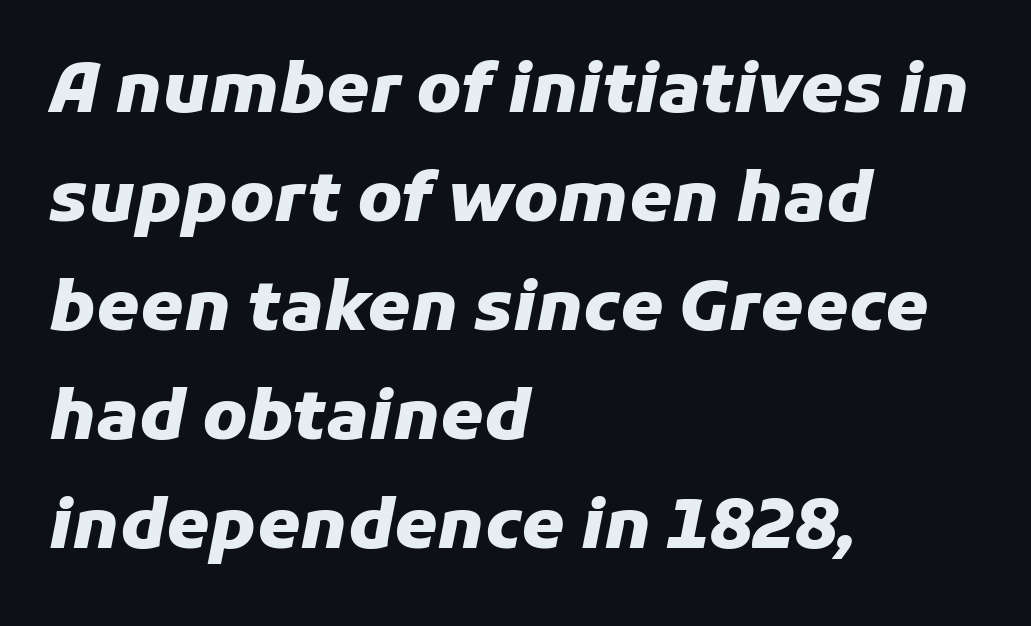
The image shows 69 px heavy type, italic (leaning right); set left-aligned, normal line spacing (1.58x), normal letter spacing, not underlined; low stroke contrast and a medium x-height.
